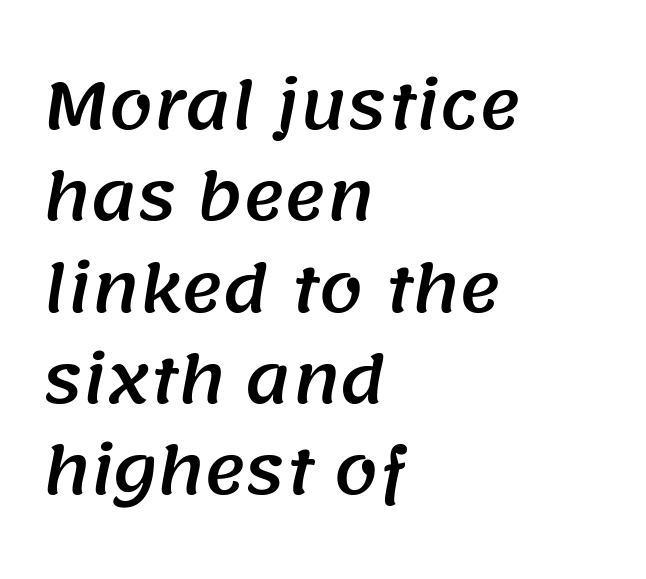
Q: Is the typeface a serif or a sans-serif typeface? A: Sans-serif.
Q: Is the text underlined? A: No.
Q: How is the paragraph aligned? A: Left-aligned.
Q: Is the spacing between letters normal or unusually wide? A: Normal.
Q: Is the spacing between lines tight, normal or loose? A: Normal.
Q: Width (condensed, normal, or wide)? A: Normal.
Q: Stroke contrast? A: Medium.
Q: x-height? A: Large.
Q: Monospaced? A: No.
